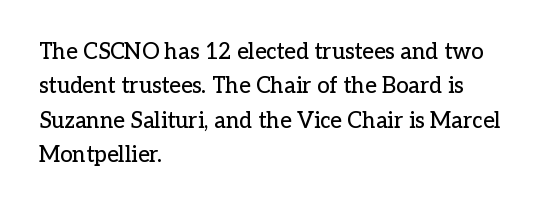
{"italic": "no", "underline": "no", "align": "left", "line_spacing": "normal", "line_spacing_ratio": 1.56, "letter_spacing": "normal", "letter_spacing_em": 0.0, "glyph_px": 22}
